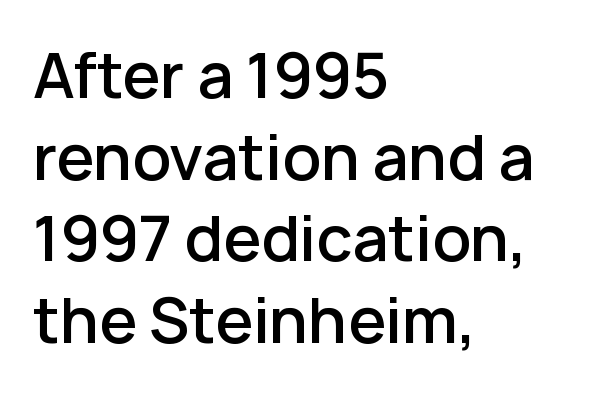
The image shows 61 px semibold sans-serif type, upright; set left-aligned, normal line spacing (1.34x), normal letter spacing, not underlined; low stroke contrast and a medium x-height.
